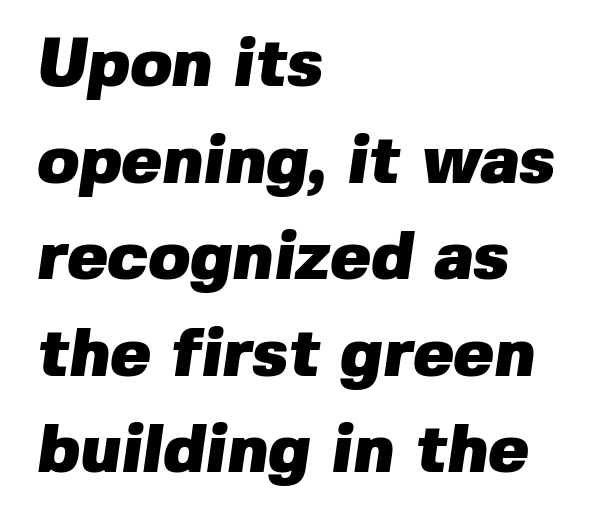
What's the leading like? Ordinary, nothing unusual. Look at the tracking — it's just the regular setting, nothing added. A full-strength bold gives these letters their thick strokes. The passage is arranged the way most books set body copy — flush left. The passage shown is not underscored anywhere.
